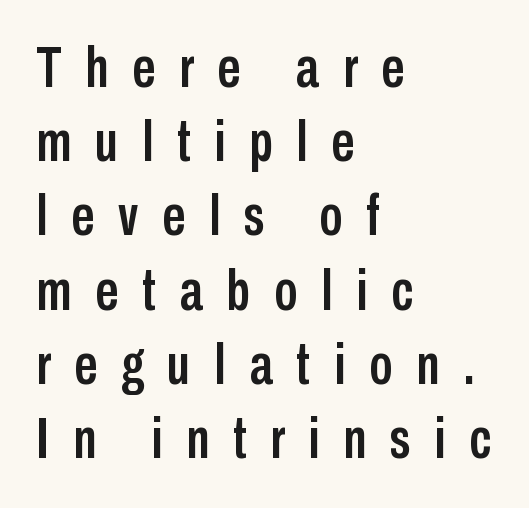
The image shows 58 px condensed sans-serif type, upright; set left-aligned, normal line spacing (1.28x), unusually wide letter spacing (+0.41 em), not underlined; low stroke contrast and a medium x-height.
